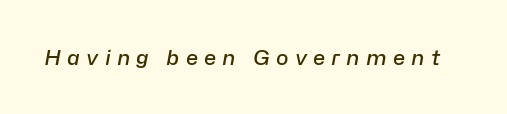
Descenders hang freely into open space. Set as a demibold, roughly 600 on the weight scale. In terms of letterspacing, this is a distinctly airy, spread setting. Does the lettering tilt? It does — this is italic.
